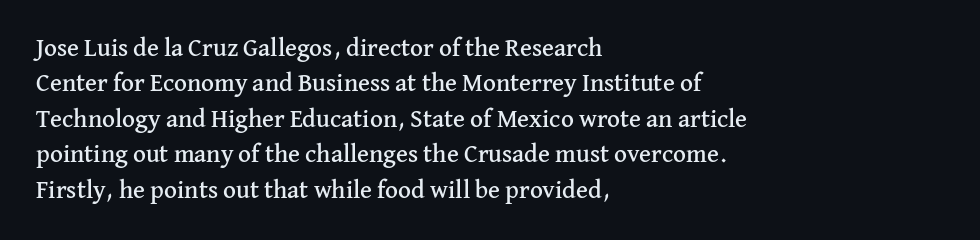
{"italic": "no", "underline": "no", "align": "left", "line_spacing": "normal", "line_spacing_ratio": 1.42, "letter_spacing": "normal", "letter_spacing_em": 0.0, "glyph_px": 25}
